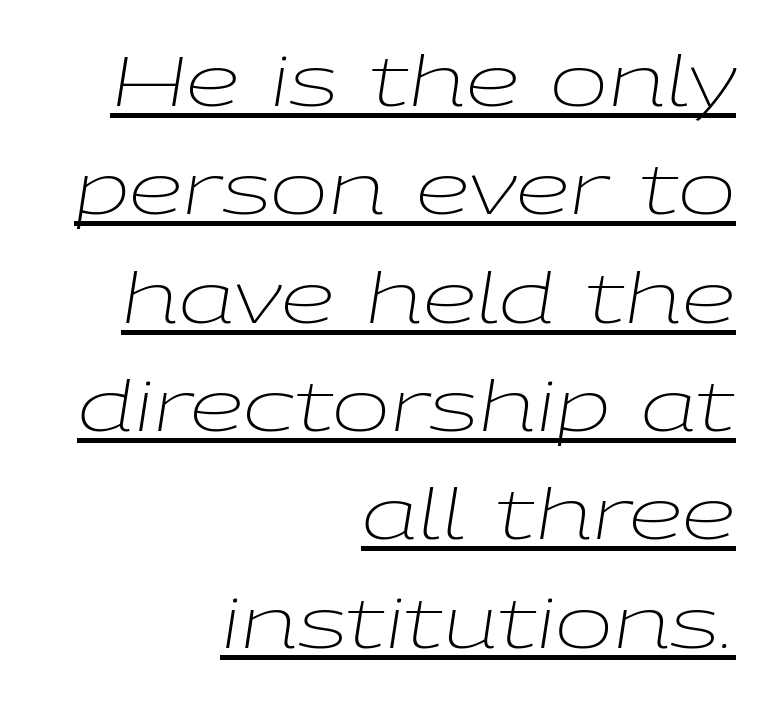
Q: Is the text bold? A: No.
Q: Is the text italic (slanted)? A: Yes, it leans right by about 9 degrees.
Q: Is the text underlined? A: Yes.
Q: How is the paragraph aligned? A: Right-aligned.
Q: Is the spacing between letters normal or unusually wide? A: Normal.
Q: Is the spacing between lines tight, normal or loose? A: Normal.
Q: Width (condensed, normal, or wide)? A: Wide.
Q: Stroke contrast? A: Low.
Q: x-height? A: Medium.
Q: Monospaced? A: No.
